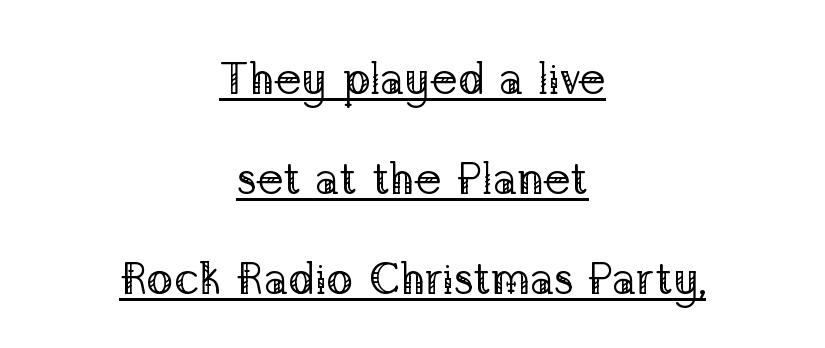
Q: Is the text bold? A: No.
Q: Is the text italic (slanted)? A: No, it is upright.
Q: Is the typeface a serif or a sans-serif typeface? A: Serif.
Q: Is the text underlined? A: Yes.
Q: How is the paragraph aligned? A: Centered.
Q: Is the spacing between letters normal or unusually wide? A: Normal.
Q: Is the spacing between lines tight, normal or loose? A: Loose.
Q: Width (condensed, normal, or wide)? A: Normal.
Q: Stroke contrast? A: Low.
Q: x-height? A: Medium.
Q: Monospaced? A: No.
